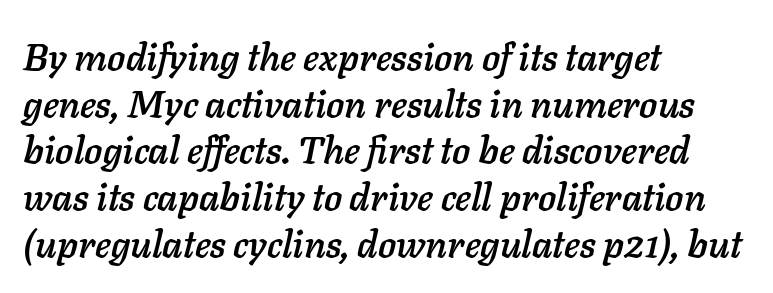
Typeset ragged right — the left edge is the straight one. Anything drawn beneath the words? Only blank space. The letters advance in unequal steps, a hallmark of proportional type. The letters sit at their default tracking, neither squeezed nor spread. Observe the lean: these are italic letterforms.
